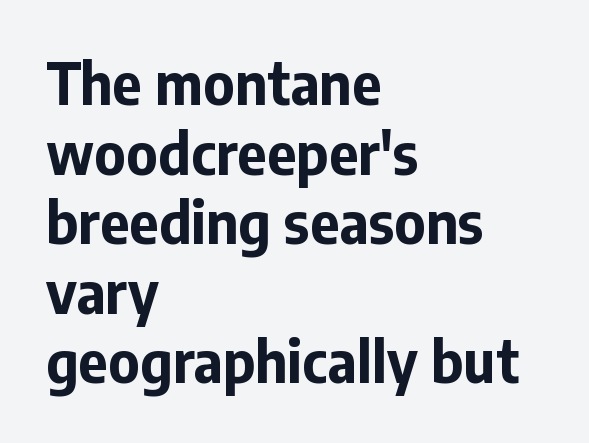
The image shows 57 px bold sans-serif type, upright; set left-aligned, line spacing 1.22x, normal letter spacing, not underlined; low stroke contrast and a medium x-height.
